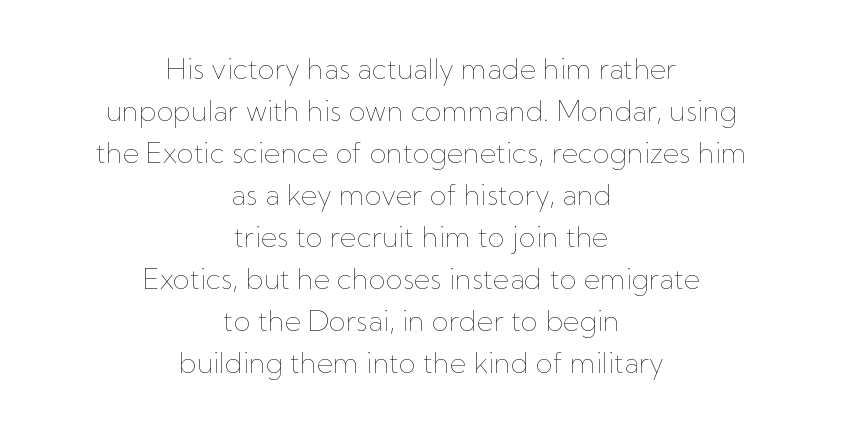
A roman cut, with each character standing at attention. Vertically, the passage feels balanced, rows spaced as you'd expect. This sample is center-justified, so both line endings float freely. The face used here is rendered with its standard letterfit. Heaviness? Minimal to ordinary, like unemphasized prose. The space beneath each line is pristine and unruled.
